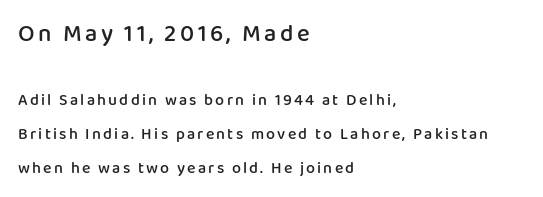
The image shows 24 px text type, upright; set left-aligned, loose line spacing (2.14x), not underlined; the first (top) block is 1.5x larger.
